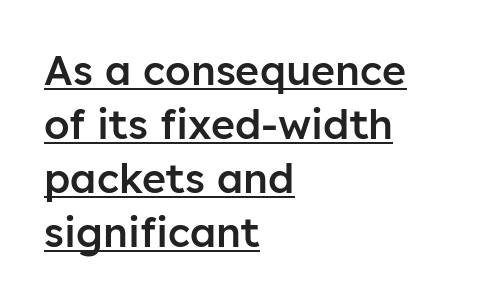
{"serif": "no", "italic": "no", "bold": "semi", "weight": "semibold", "width": "normal", "stroke_contrast": "low", "x_height": "medium", "monospaced": "no", "underline": "yes", "align": "left", "line_spacing": "normal", "line_spacing_ratio": 1.32, "letter_spacing": "normal", "letter_spacing_em": 0.0, "glyph_px": 41}
